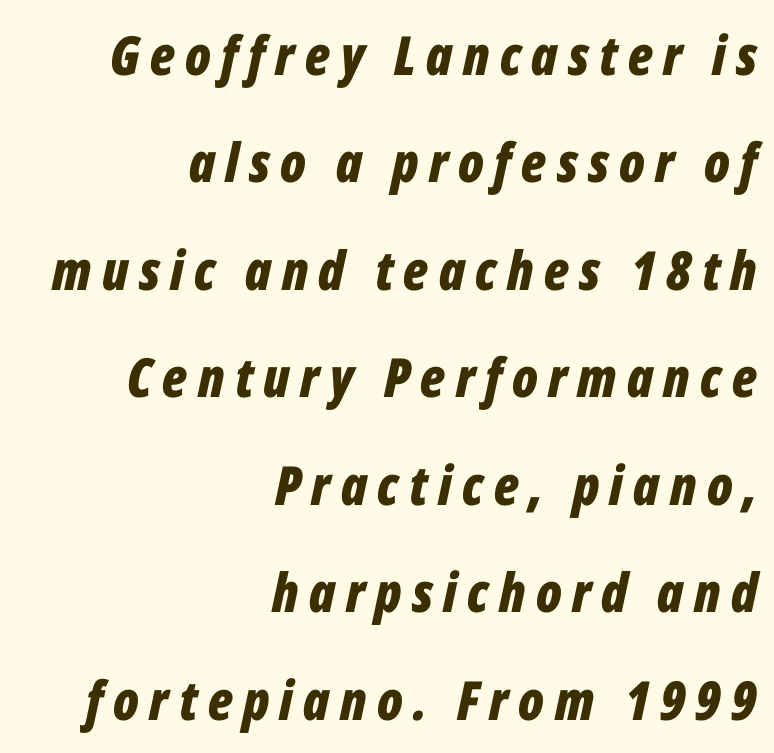
Q: Is the text bold? A: Yes.
Q: Is the text italic (slanted)? A: Yes, it leans right by about 12 degrees.
Q: Is the text underlined? A: No.
Q: How is the paragraph aligned? A: Right-aligned.
Q: Is the spacing between lines tight, normal or loose? A: Loose.
Q: Width (condensed, normal, or wide)? A: Condensed.
Q: Stroke contrast? A: Low.
Q: x-height? A: Medium.
Q: Monospaced? A: No.
